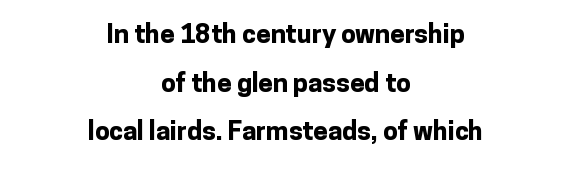
The image shows 26 px bold type, upright; set centered, line spacing 1.87x, normal letter spacing, not underlined.
